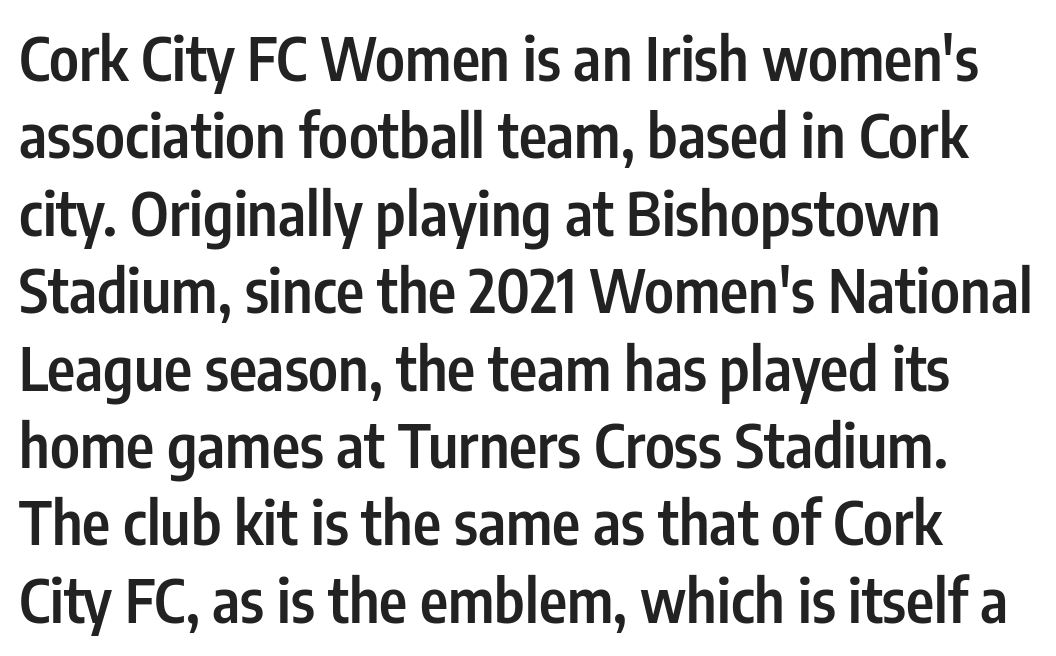
The image shows 60 px semibold, condensed sans-serif type, upright; set normal line spacing (1.29x), normal letter spacing, not underlined; low stroke contrast and a medium x-height.
